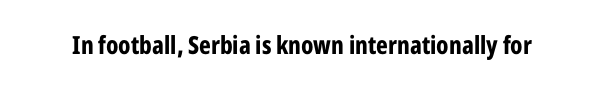
Q: Is the text bold? A: Yes.
Q: Is the text italic (slanted)? A: No, it is upright.
Q: Is the text underlined? A: No.
Q: Is the spacing between letters normal or unusually wide? A: Normal.
